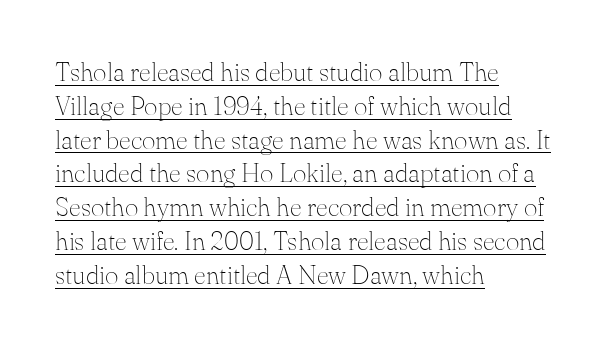
Upright lettering throughout. You can see a thin bar hugging the bottom of the glyphs. The rows are spaced the way most documents space them. This reads as an unemphasized weight, regular at the heaviest.
